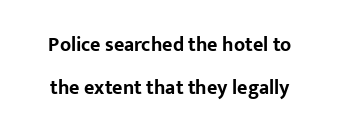
The image shows 20 px bold type, upright; set loose line spacing (2.16x), normal letter spacing, not underlined.
